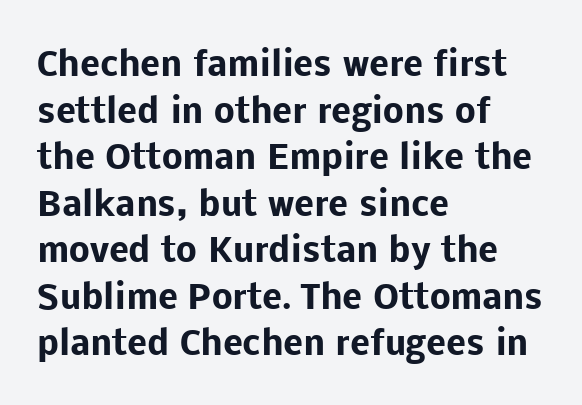
Q: Is the text bold? A: Yes.
Q: Is the text italic (slanted)? A: No, it is upright.
Q: Is the typeface a serif or a sans-serif typeface? A: Sans-serif.
Q: Is the text underlined? A: No.
Q: How is the paragraph aligned? A: Left-aligned.
Q: Is the spacing between letters normal or unusually wide? A: Normal.
Q: Is the spacing between lines tight, normal or loose? A: Normal.
Q: Width (condensed, normal, or wide)? A: Normal.
Q: Stroke contrast? A: Low.
Q: x-height? A: Medium.
Q: Monospaced? A: No.
